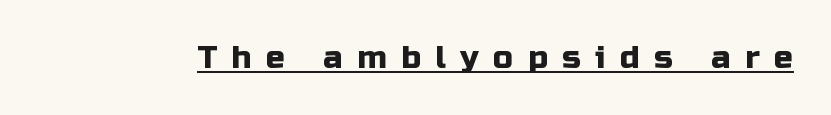
{"serif": "no", "italic": "no", "width": "normal", "stroke_contrast": "low", "x_height": "medium", "monospaced": "no", "underline": "yes", "letter_spacing": "wide", "letter_spacing_em": 0.45, "glyph_px": 32}
